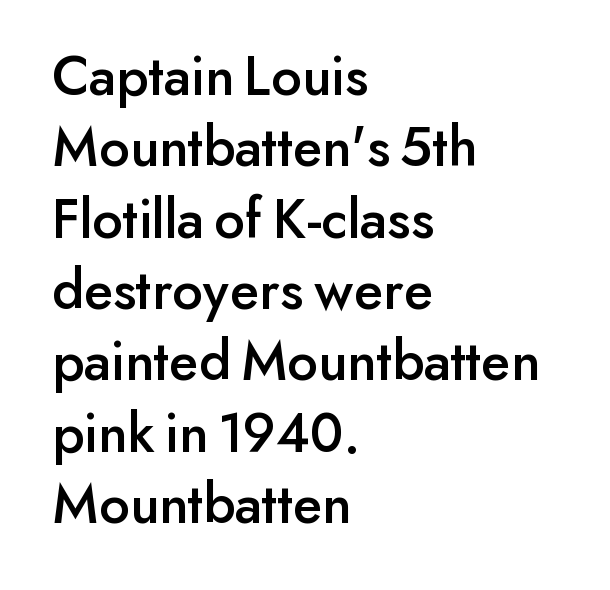
Q: Is the text italic (slanted)? A: No, it is upright.
Q: Is the typeface a serif or a sans-serif typeface? A: Sans-serif.
Q: Is the text underlined? A: No.
Q: How is the paragraph aligned? A: Left-aligned.
Q: Is the spacing between letters normal or unusually wide? A: Normal.
Q: Width (condensed, normal, or wide)? A: Normal.
Q: Stroke contrast? A: Low.
Q: x-height? A: Small.
Q: Monospaced? A: No.
